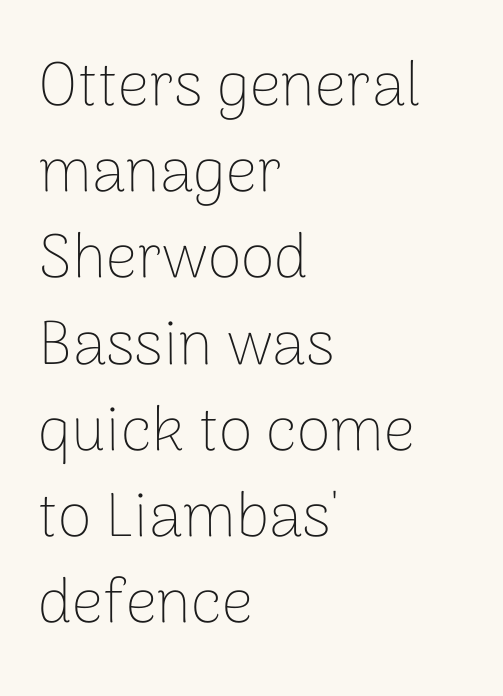
Q: Is the text bold? A: No.
Q: Is the text italic (slanted)? A: No, it is upright.
Q: Is the typeface a serif or a sans-serif typeface? A: Sans-serif.
Q: Is the text underlined? A: No.
Q: How is the paragraph aligned? A: Left-aligned.
Q: Is the spacing between letters normal or unusually wide? A: Normal.
Q: Is the spacing between lines tight, normal or loose? A: Normal.
Q: Width (condensed, normal, or wide)? A: Normal.
Q: Stroke contrast? A: Low.
Q: x-height? A: Medium.
Q: Monospaced? A: No.
